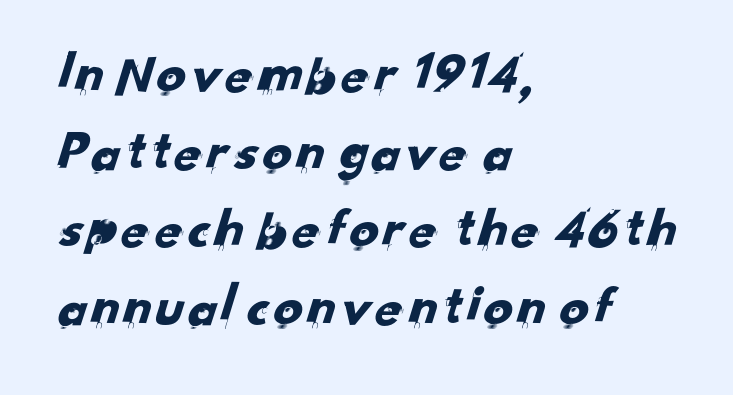
{"serif": "no", "width": "normal", "stroke_contrast": "low", "x_height": "small", "monospaced": "no", "underline": "no", "align": "left", "line_spacing": "normal", "line_spacing_ratio": 1.34, "letter_spacing": "normal", "letter_spacing_em": 0.0, "glyph_px": 58}
